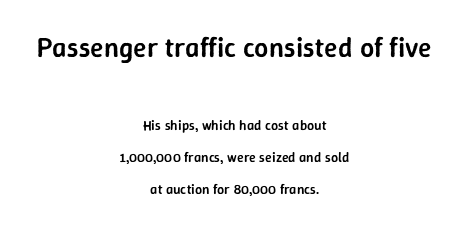
The image shows 28 px semibold sans-serif type, upright; set centered, loose line spacing (2.29x), normal letter spacing, not underlined; the first (top) block is 2.0x larger; low stroke contrast and a medium x-height.
